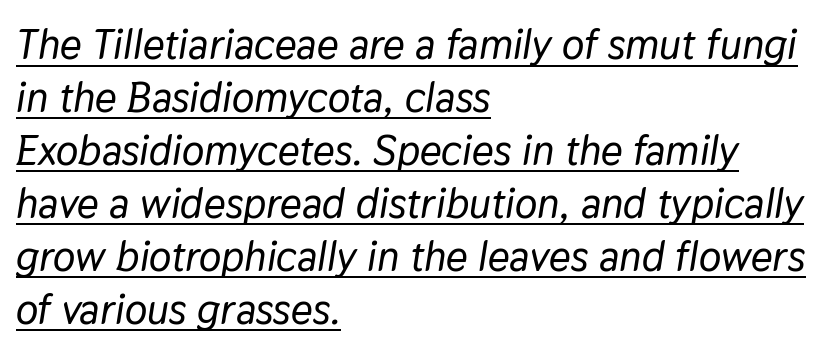
{"italic": "yes", "lean": "right", "slant_degrees": 9, "width": "normal", "stroke_contrast": "low", "x_height": "medium", "monospaced": "no", "underline": "yes", "align": "left", "line_spacing": "normal", "line_spacing_ratio": 1.26, "letter_spacing": "normal", "letter_spacing_em": 0.0, "glyph_px": 42}
